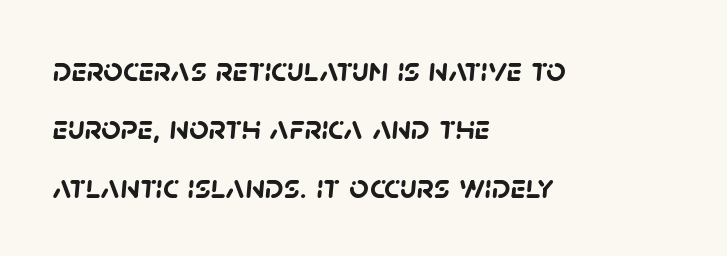
Q: Is the text bold? A: Yes.
Q: Is the typeface a serif or a sans-serif typeface? A: Sans-serif.
Q: Is the text underlined? A: No.
Q: How is the paragraph aligned? A: Left-aligned.
Q: Is the spacing between letters normal or unusually wide? A: Normal.
Q: Width (condensed, normal, or wide)? A: Normal.
Q: Stroke contrast? A: Low.
Q: x-height? A: Large.
Q: Monospaced? A: No.
